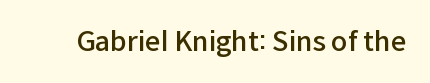
Honestly, the letter spacing is just normal — you wouldn't notice it. Only glyphs here, with clear space below each row. The typography opts for an upright posture over an oblique one. Set as a demibold, roughly 600 on the weight scale.
